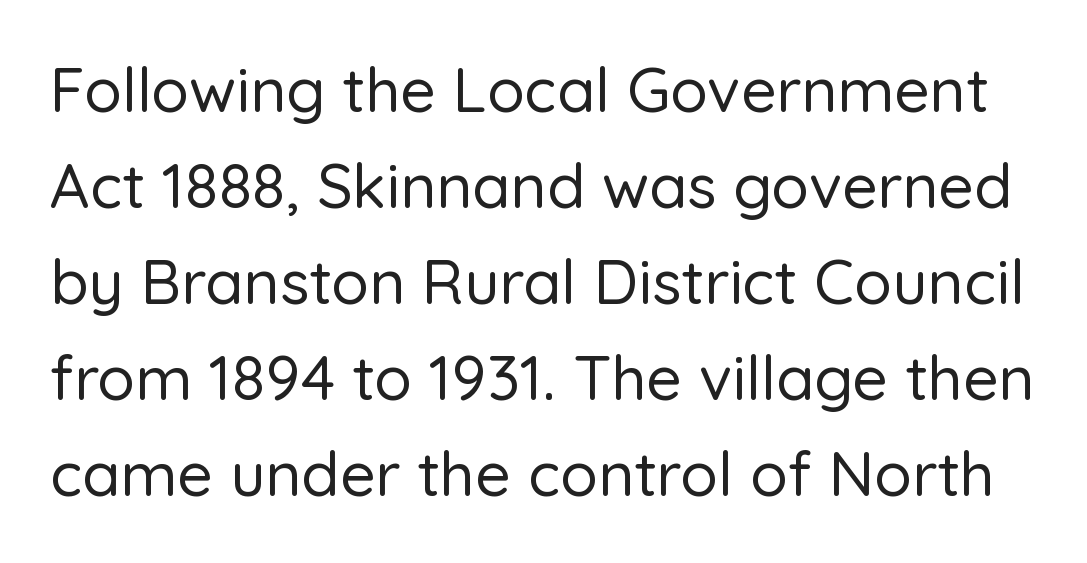
{"serif": "no", "italic": "no", "width": "normal", "stroke_contrast": "low", "x_height": "medium", "monospaced": "no", "underline": "no", "line_spacing": "normal", "line_spacing_ratio": 1.55, "letter_spacing": "normal", "letter_spacing_em": 0.0, "glyph_px": 62}
